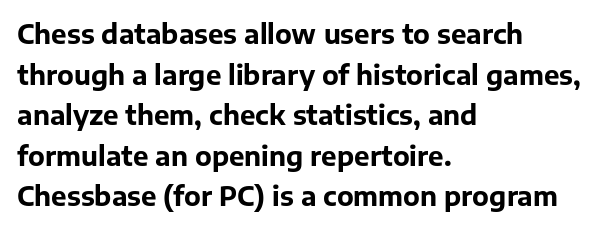
The image shows 26 px bold type, upright; set left-aligned, normal line spacing (1.56x), normal letter spacing, not underlined.
